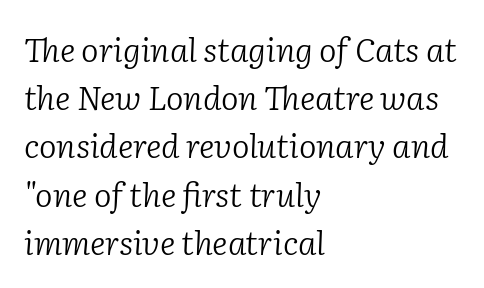
{"serif": "yes", "italic": "yes", "lean": "right", "slant_degrees": 2, "bold": "no", "weight": "light", "width": "normal", "stroke_contrast": "low", "x_height": "medium", "monospaced": "no", "underline": "no", "align": "left", "line_spacing": "normal", "line_spacing_ratio": 1.46, "letter_spacing": "normal", "letter_spacing_em": 0.0, "glyph_px": 33}
